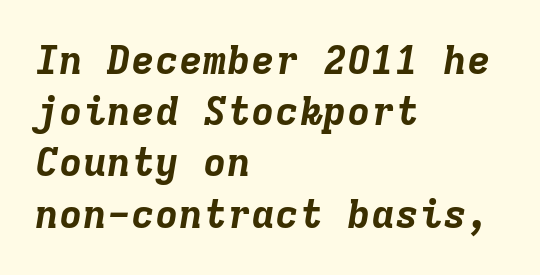
The image shows 40 px bold type, italic (leaning right), monospaced; set left-aligned, normal line spacing (1.28x), normal letter spacing, not underlined; low stroke contrast and a medium x-height.
